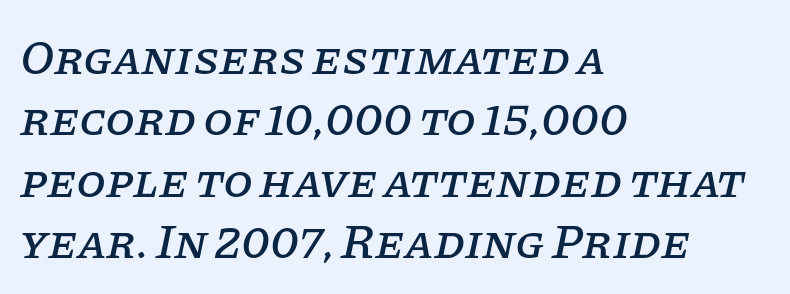
The image shows 48 px serif type, italic (leaning right); set left-aligned, normal line spacing (1.28x), normal letter spacing, not underlined; low stroke contrast and a large x-height.
